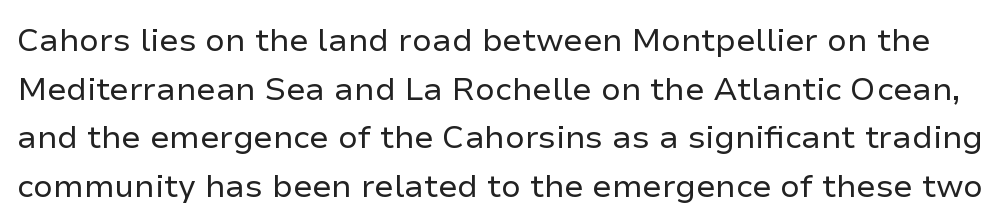
Check under the words: just untouched page. Weight: not bold — regular or lighter. The letters advance in unequal steps, a hallmark of proportional type. You can tell from the bare stems that sans-serif type was used. The designer left line spacing at the default. What stands out about the letter spacing? Nothing — it is the standard amount.
